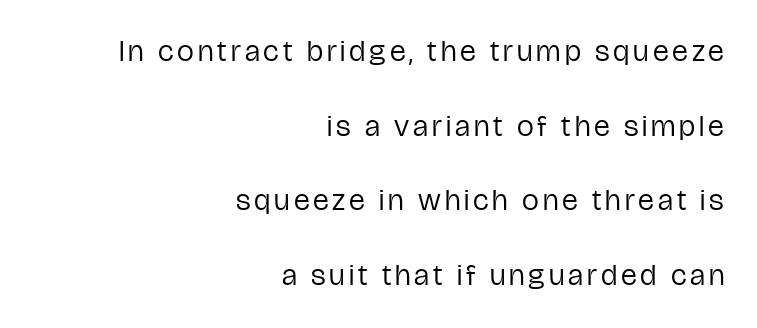
These lines stack with their right ends in a neat column. This sample has the flowing, uneven cadence of proportional lettering. No feet cap the strokes, marking this as sans-serif type. The font is comparable to plain body text, perhaps lighter.
